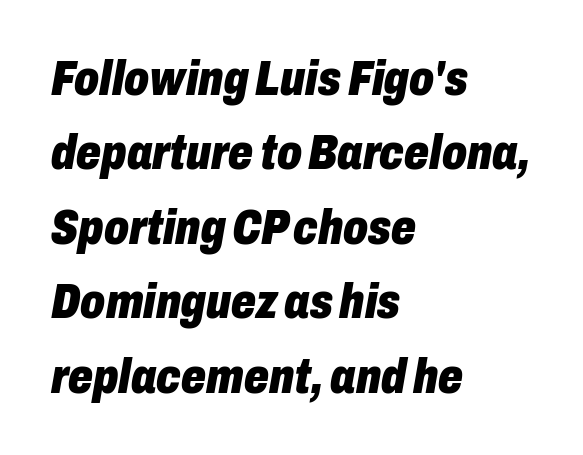
{"italic": "yes", "lean": "right", "slant_degrees": 10, "bold": "yes", "weight": "heavy", "width": "condensed", "stroke_contrast": "low", "x_height": "medium", "monospaced": "no", "underline": "no", "align": "left", "line_spacing": "normal", "line_spacing_ratio": 1.52, "letter_spacing": "normal", "letter_spacing_em": 0.0, "glyph_px": 49}
